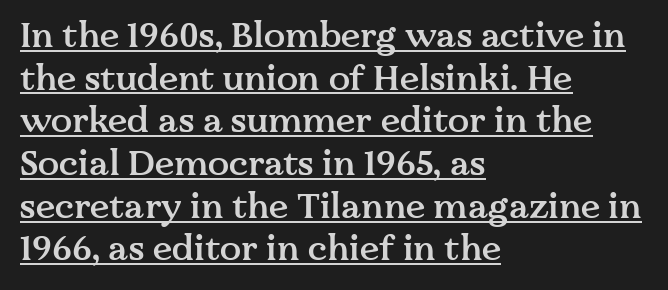
Q: Is the text bold? A: Semi-bold.
Q: Is the text italic (slanted)? A: No, it is upright.
Q: Is the typeface a serif or a sans-serif typeface? A: Serif.
Q: Is the text underlined? A: Yes.
Q: How is the paragraph aligned? A: Left-aligned.
Q: Is the spacing between letters normal or unusually wide? A: Normal.
Q: Width (condensed, normal, or wide)? A: Normal.
Q: Stroke contrast? A: Medium.
Q: x-height? A: Medium.
Q: Monospaced? A: No.
